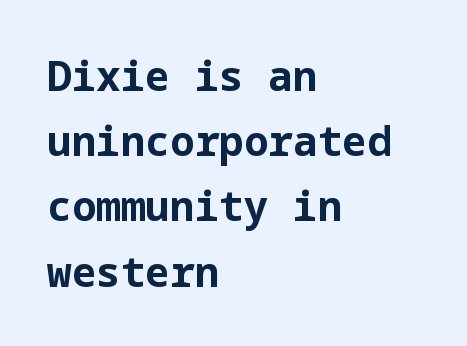
Q: Is the text bold? A: Yes.
Q: Is the text italic (slanted)? A: No, it is upright.
Q: Is the typeface a serif or a sans-serif typeface? A: Sans-serif.
Q: Is the text underlined? A: No.
Q: How is the paragraph aligned? A: Left-aligned.
Q: Is the spacing between letters normal or unusually wide? A: Normal.
Q: Is the spacing between lines tight, normal or loose? A: Normal.
Q: Width (condensed, normal, or wide)? A: Normal.
Q: Stroke contrast? A: Low.
Q: x-height? A: Medium.
